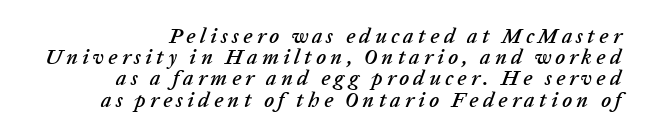
Substantial extra tracking has been applied to these lines. Words float on clear page, feet unadorned. The lines are packed closely together with very little leading. Looking at the ascenders, they clearly lean.
